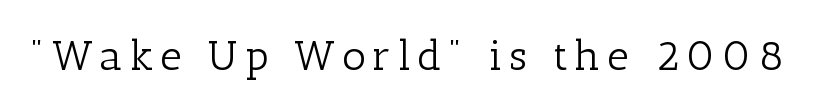
Q: Is the text bold? A: No.
Q: Is the text italic (slanted)? A: No, it is upright.
Q: Is the typeface a serif or a sans-serif typeface? A: Serif.
Q: Is the text underlined? A: No.
Q: Width (condensed, normal, or wide)? A: Normal.
Q: Stroke contrast? A: Low.
Q: x-height? A: Medium.
Q: Monospaced? A: No.
